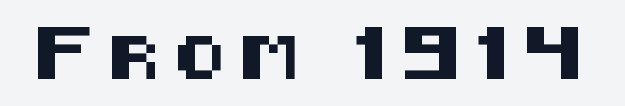
{"serif": "no", "italic": "no", "width": "normal", "stroke_contrast": "medium", "x_height": "large", "underline": "no", "letter_spacing": "wide", "letter_spacing_em": 0.32, "glyph_px": 43}
